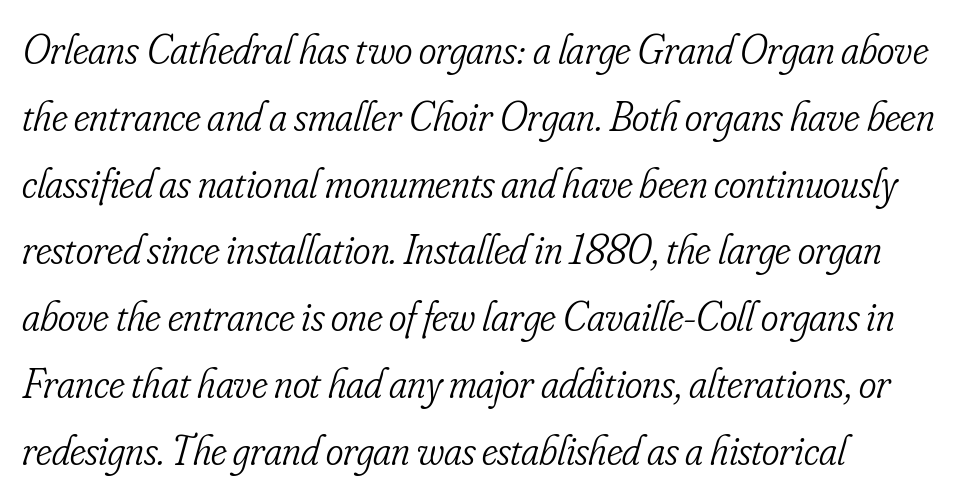
The image shows 42 px light, condensed serif type, italic (leaning right); set left-aligned, normal line spacing (1.59x), normal letter spacing, not underlined; low stroke contrast and a small x-height.
